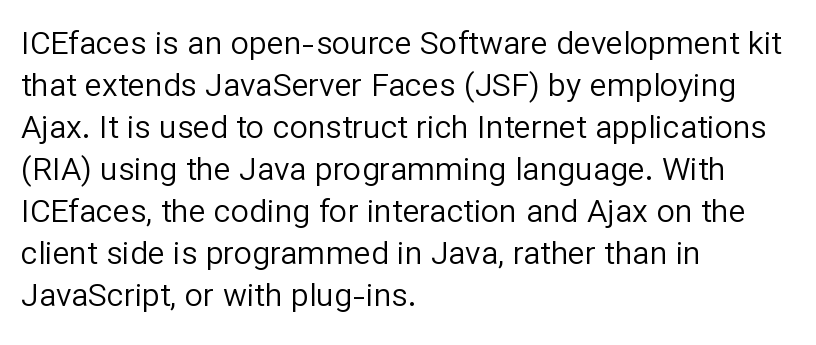
Q: Is the text bold? A: No.
Q: Is the text italic (slanted)? A: No, it is upright.
Q: Is the typeface a serif or a sans-serif typeface? A: Sans-serif.
Q: Is the text underlined? A: No.
Q: How is the paragraph aligned? A: Left-aligned.
Q: Is the spacing between letters normal or unusually wide? A: Normal.
Q: Is the spacing between lines tight, normal or loose? A: Normal.
Q: Width (condensed, normal, or wide)? A: Normal.
Q: Stroke contrast? A: Low.
Q: x-height? A: Medium.
Q: Monospaced? A: No.
